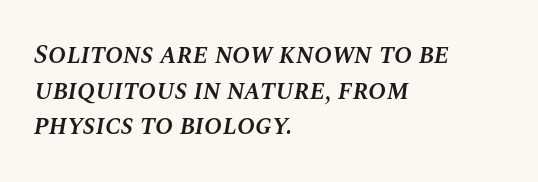
The image shows 27 px text type, italic (leaning right); set left-aligned, normal line spacing (1.32x), normal letter spacing, not underlined.
